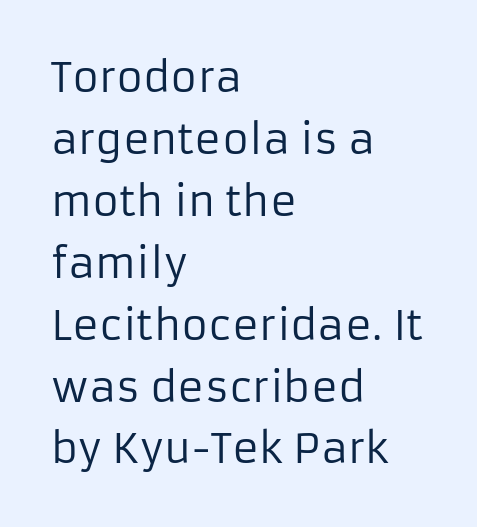
The image shows 41 px regular-weight sans-serif type, upright; set left-aligned, normal line spacing (1.51x), normal letter spacing, not underlined; low stroke contrast and a medium x-height.
